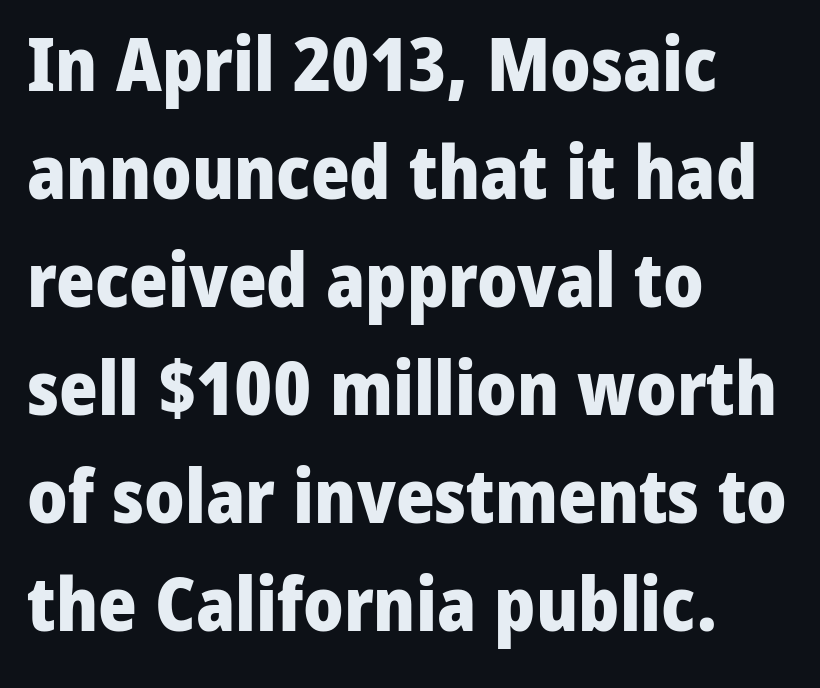
Does the type have serifs? No, each stem ends abruptly. These lines stack with their left ends in a neat column. Note the varied advance widths — an 'i' is clearly narrower than an 'm'. The zone under the glyphs is completely vacant. The passage shown stacks its lines at a standard gap. In terms of weight, the rendering is a true, heavy bold.
